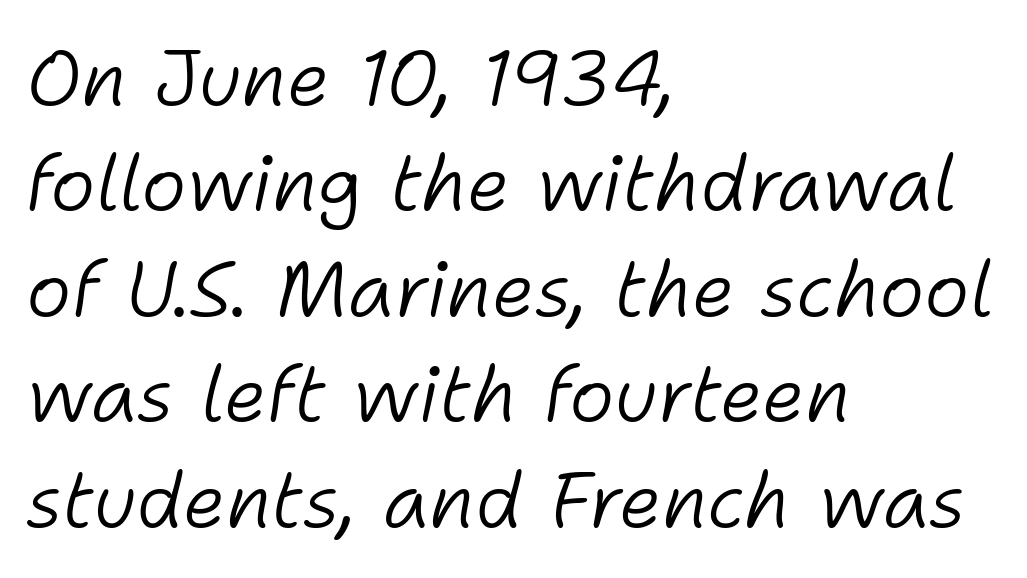
Decoration check: the copy has no underline. Here the glyphs are tracked normally, forming tight word shapes. Is this a fixed-width face? No — the glyphs have proportional, varying widths. Slant detected: the letters are inclined.
